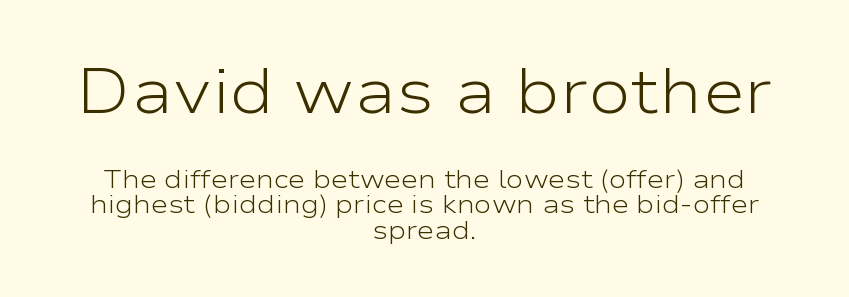
The image shows 64 px light, wide sans-serif type, upright; set centered, tight line spacing (0.97x), normal letter spacing, not underlined; the first (top) block is 2.46x larger; low stroke contrast and a medium x-height.
